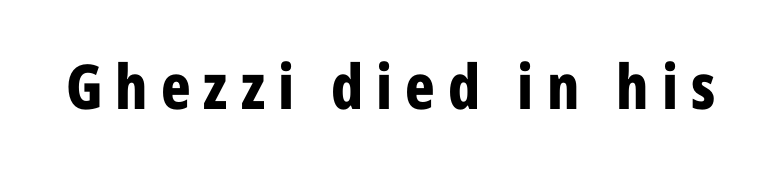
{"serif": "no", "italic": "no", "bold": "yes", "weight": "bold", "width": "condensed", "stroke_contrast": "low", "x_height": "medium", "monospaced": "no", "underline": "no", "letter_spacing": "wide", "letter_spacing_em": 0.21, "glyph_px": 62}
